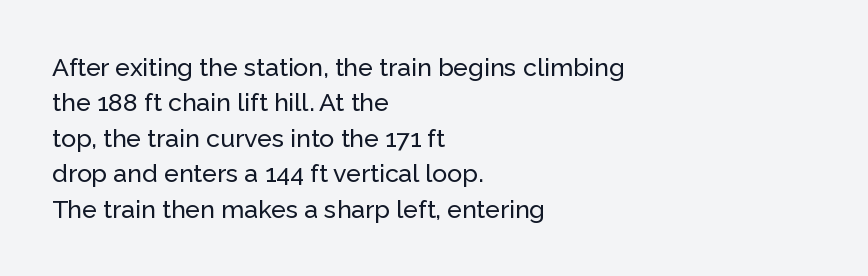
The image shows 25 px text type, upright; set left-aligned, normal line spacing (1.42x), normal letter spacing, not underlined.
